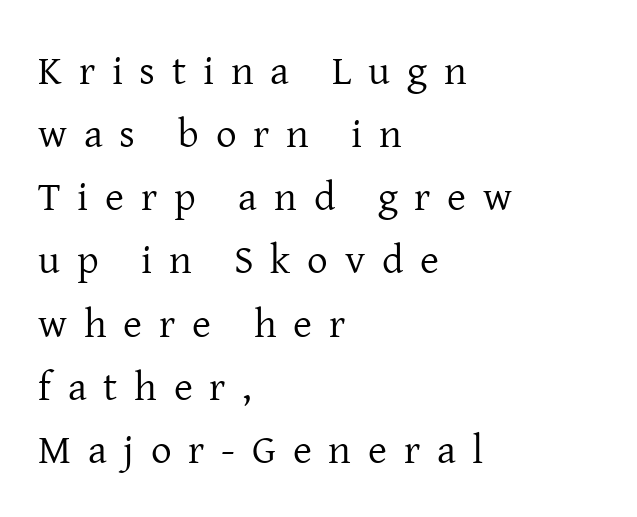
The image shows 41 px regular-weight serif type, upright; set left-aligned, normal line spacing (1.54x), unusually wide letter spacing (+0.41 em), not underlined; low stroke contrast and a medium x-height.
